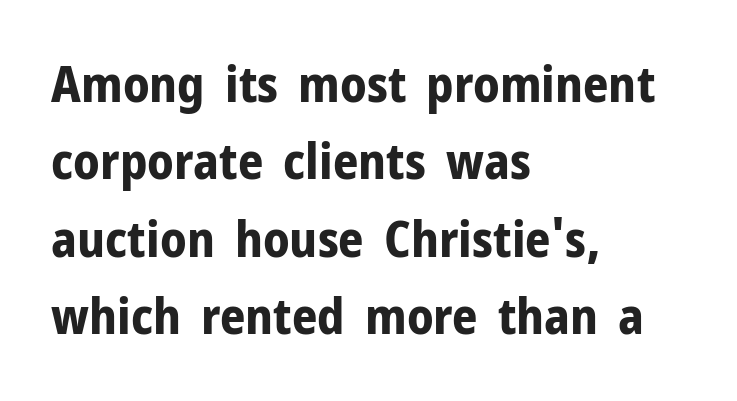
Q: Is the text bold? A: Yes.
Q: Is the text italic (slanted)? A: No, it is upright.
Q: Is the typeface a serif or a sans-serif typeface? A: Sans-serif.
Q: Is the text underlined? A: No.
Q: How is the paragraph aligned? A: Left-aligned.
Q: Is the spacing between letters normal or unusually wide? A: Normal.
Q: Is the spacing between lines tight, normal or loose? A: Normal.
Q: Width (condensed, normal, or wide)? A: Normal.
Q: Stroke contrast? A: Low.
Q: x-height? A: Medium.
Q: Monospaced? A: No.
